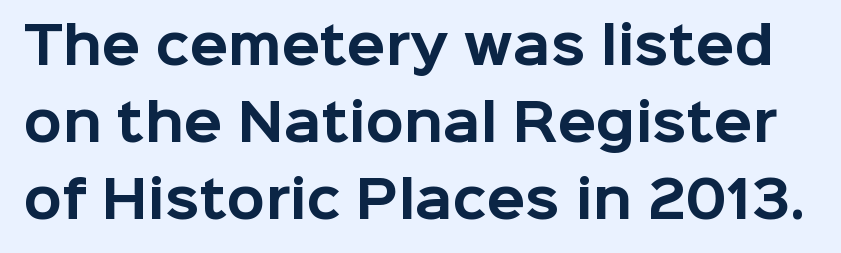
The image shows 50 px bold sans-serif type, upright; set normal line spacing (1.54x), normal letter spacing, not underlined; low stroke contrast and a medium x-height.
